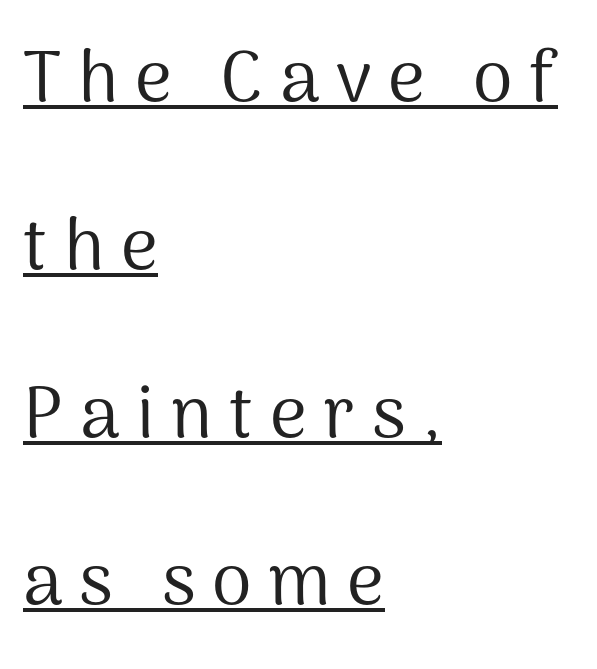
Q: Is the text bold? A: No.
Q: Is the text italic (slanted)? A: No, it is upright.
Q: Is the typeface a serif or a sans-serif typeface? A: Sans-serif.
Q: Is the text underlined? A: Yes.
Q: How is the paragraph aligned? A: Left-aligned.
Q: Is the spacing between letters normal or unusually wide? A: Unusually wide.
Q: Is the spacing between lines tight, normal or loose? A: Loose.
Q: Width (condensed, normal, or wide)? A: Normal.
Q: Stroke contrast? A: Medium.
Q: x-height? A: Medium.
Q: Monospaced? A: No.
